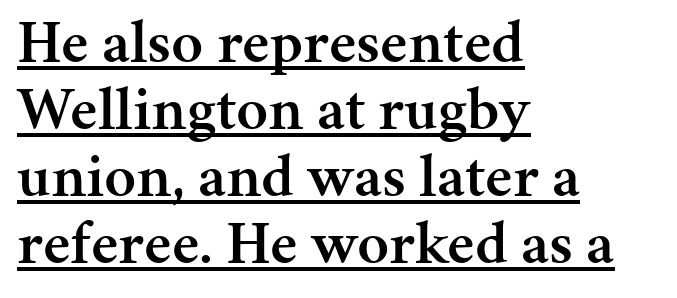
{"serif": "yes", "italic": "no", "bold": "semi", "weight": "semibold", "width": "normal", "stroke_contrast": "medium", "x_height": "medium", "monospaced": "no", "underline": "yes", "align": "left", "line_spacing": "tight", "line_spacing_ratio": 1.08, "letter_spacing": "normal", "letter_spacing_em": 0.0, "glyph_px": 62}
